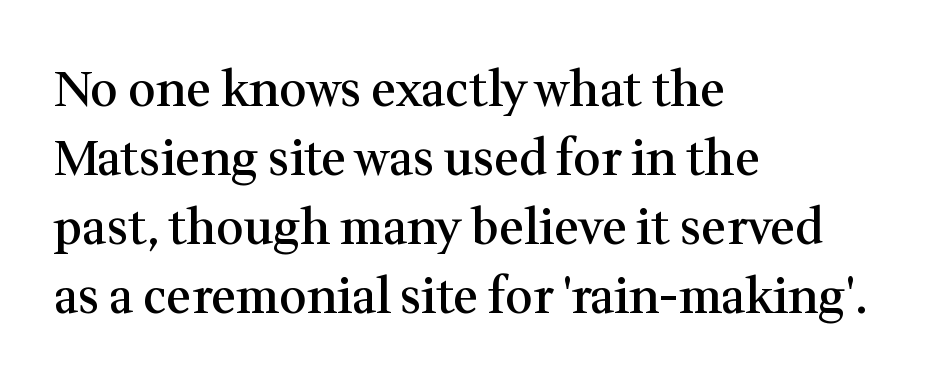
Q: Is the text bold? A: Semi-bold.
Q: Is the text italic (slanted)? A: No, it is upright.
Q: Is the typeface a serif or a sans-serif typeface? A: Serif.
Q: Is the text underlined? A: No.
Q: How is the paragraph aligned? A: Left-aligned.
Q: Is the spacing between letters normal or unusually wide? A: Normal.
Q: Is the spacing between lines tight, normal or loose? A: Normal.
Q: Width (condensed, normal, or wide)? A: Normal.
Q: Stroke contrast? A: Medium.
Q: x-height? A: Medium.
Q: Monospaced? A: No.
